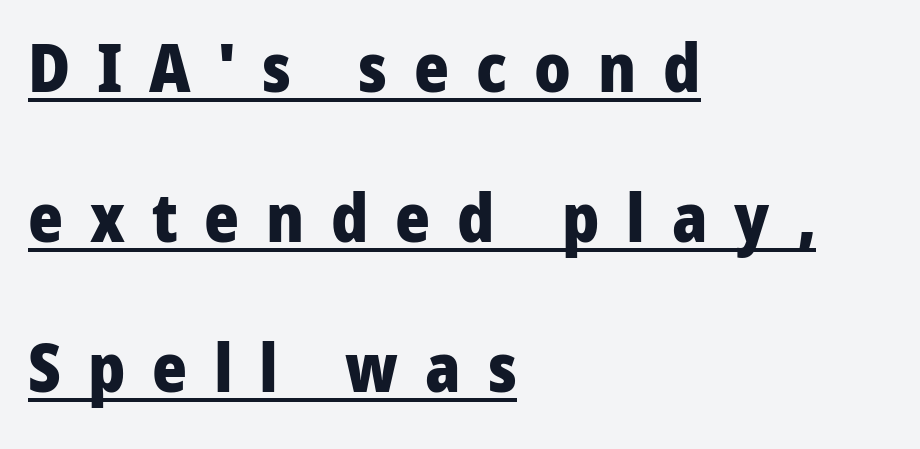
{"serif": "no", "italic": "no", "bold": "yes", "weight": "heavy", "width": "normal", "stroke_contrast": "low", "x_height": "medium", "monospaced": "no", "underline": "yes", "align": "left", "line_spacing": "loose", "line_spacing_ratio": 2.24, "letter_spacing": "wide", "letter_spacing_em": 0.4, "glyph_px": 67}
